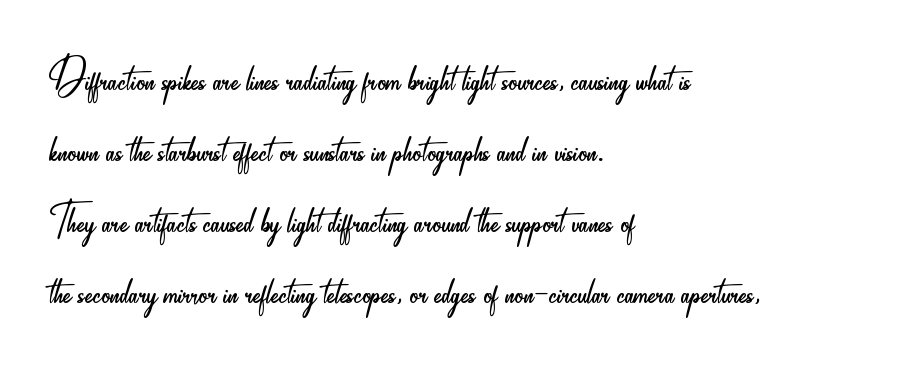
In terms of letterspacing, this is plain default setting. Is this a fixed-width face? No — the glyphs have proportional, varying widths. Leading matches the norm, producing a regular column. Plain, unruled lines of type.
